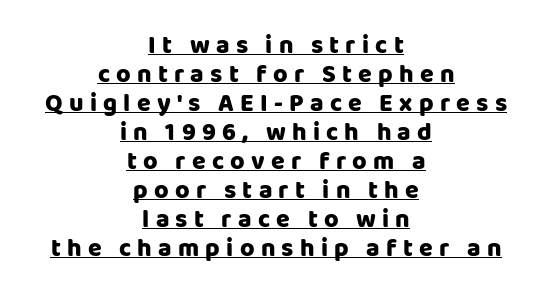
Q: Is the text bold? A: Yes.
Q: Is the text italic (slanted)? A: No, it is upright.
Q: Is the text underlined? A: Yes.
Q: How is the paragraph aligned? A: Centered.
Q: Is the spacing between letters normal or unusually wide? A: Unusually wide.
